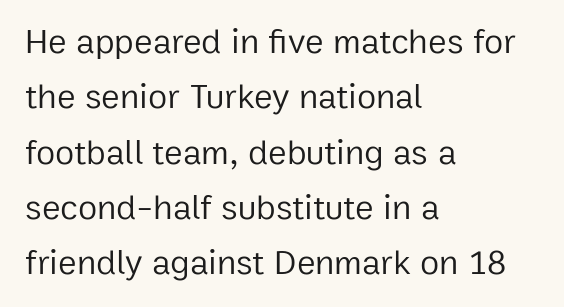
The image shows 35 px regular-weight sans-serif type, upright; set left-aligned, normal line spacing (1.58x), normal letter spacing, not underlined; low stroke contrast and a medium x-height.
